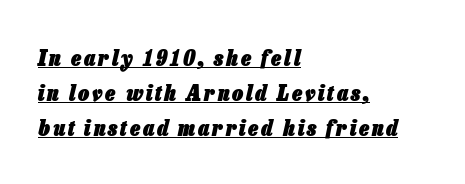
{"italic": "yes", "lean": "right", "slant_degrees": 13, "bold": "yes", "underline": "yes", "align": "left", "line_spacing": "normal", "line_spacing_ratio": 1.59, "glyph_px": 22}
